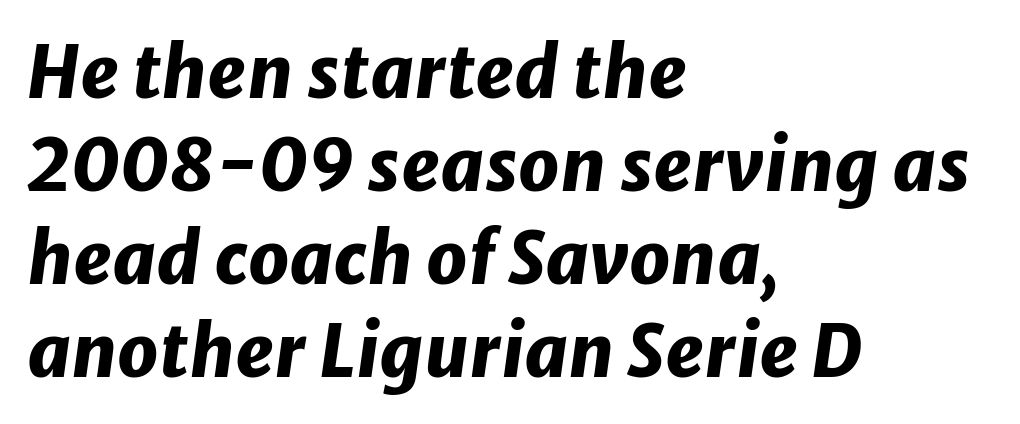
Lines of text with bare space underneath. If you measured baseline to baseline, you'd find a middling distance. On the weight axis this lands at bold, roughly 700. The face used here has a pronounced slope to its letters. A typesetter would call this proportional, since set widths differ per character. The text block is weighted toward the left margin, trailing off unevenly rightward.
